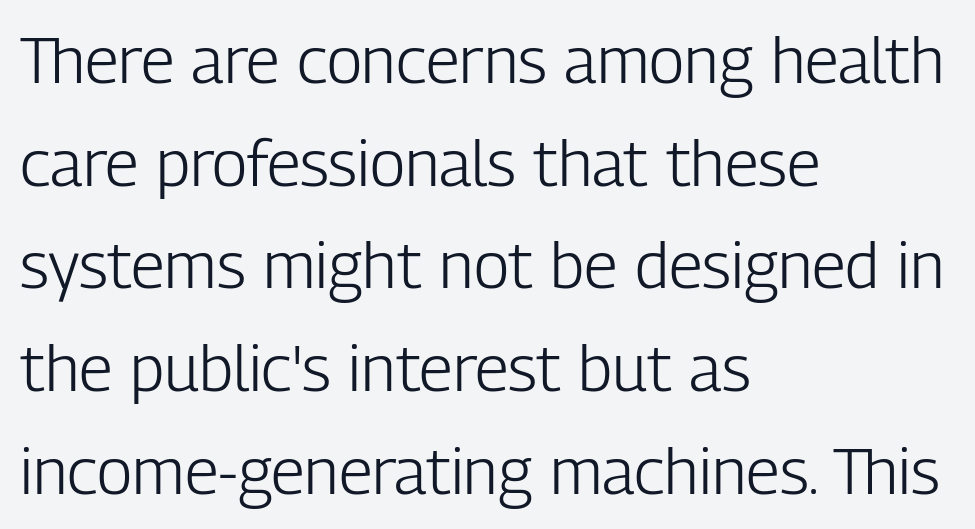
The image shows 65 px light, condensed sans-serif type, upright; set left-aligned, normal line spacing (1.58x), normal letter spacing, not underlined; low stroke contrast and a medium x-height.
